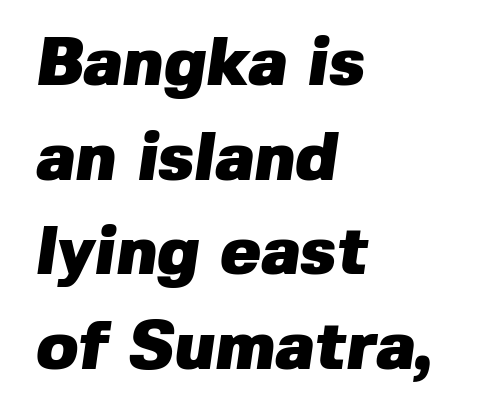
Q: Is the text bold? A: Yes.
Q: Is the typeface a serif or a sans-serif typeface? A: Sans-serif.
Q: Is the text underlined? A: No.
Q: How is the paragraph aligned? A: Left-aligned.
Q: Is the spacing between letters normal or unusually wide? A: Normal.
Q: Is the spacing between lines tight, normal or loose? A: Normal.
Q: Width (condensed, normal, or wide)? A: Normal.
Q: Stroke contrast? A: Low.
Q: x-height? A: Medium.
Q: Monospaced? A: No.
